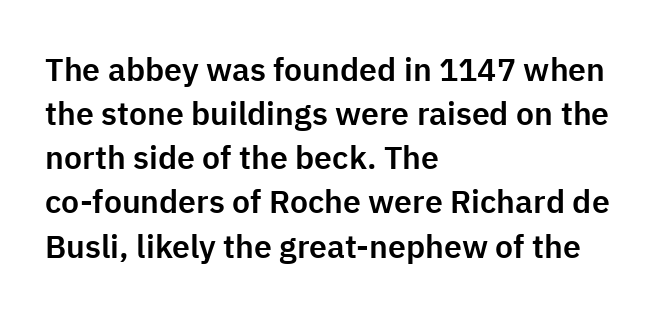
Short and long lines alike share a common starting point at left. Characters remain perfectly vertical along every line. Serifs: no, the terminals of the letterforms are clean. You could not count columns in this text — the font is proportionally spaced.
